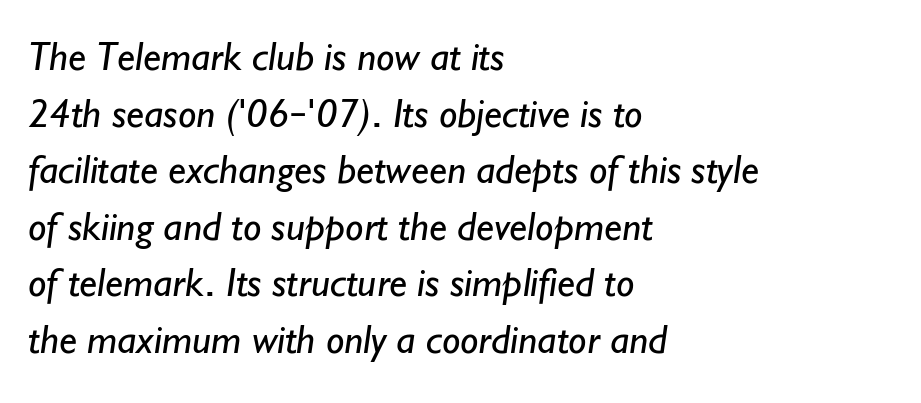
{"serif": "no", "bold": "no", "weight": "regular", "width": "normal", "stroke_contrast": "low", "x_height": "small", "monospaced": "no", "underline": "no", "align": "left", "line_spacing": "normal", "line_spacing_ratio": 1.38, "letter_spacing": "normal", "letter_spacing_em": 0.0, "glyph_px": 41}
